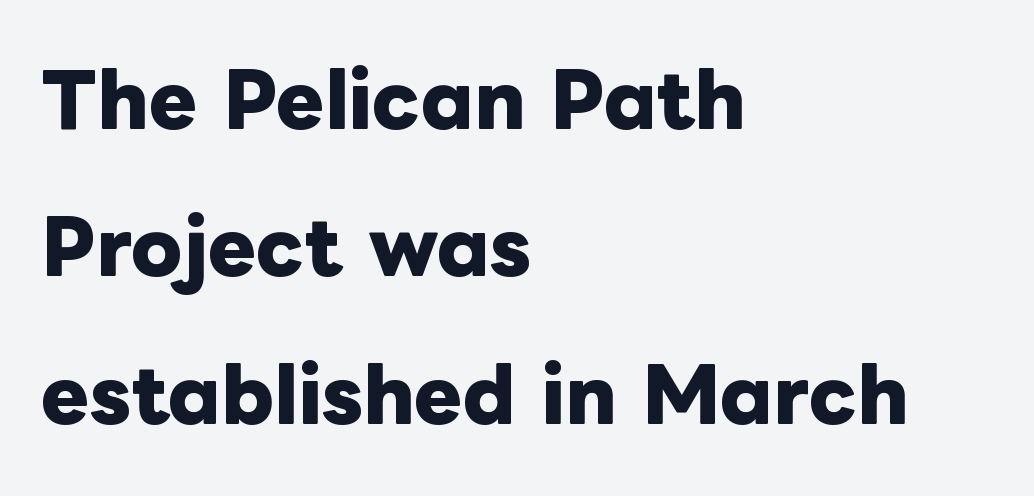
{"italic": "no", "bold": "yes", "weight": "heavy", "width": "normal", "stroke_contrast": "low", "x_height": "medium", "monospaced": "no", "underline": "no", "align": "left", "line_spacing": "loose", "line_spacing_ratio": 2.02, "letter_spacing": "normal", "letter_spacing_em": 0.0, "glyph_px": 73}
